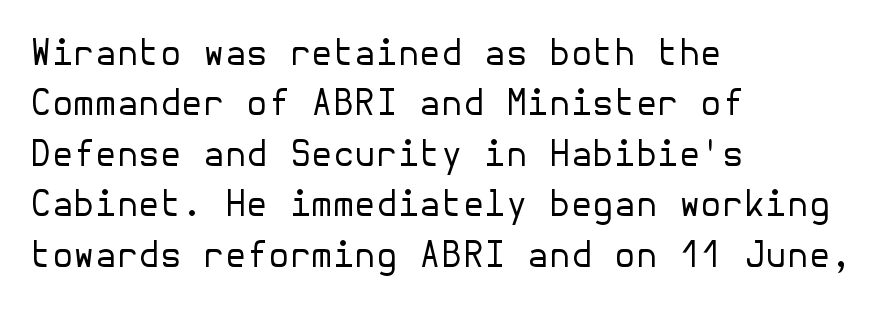
{"serif": "no", "italic": "no", "bold": "no", "weight": "regular", "width": "normal", "stroke_contrast": "low", "x_height": "medium", "underline": "no", "align": "left", "line_spacing": "normal", "line_spacing_ratio": 1.44, "letter_spacing": "normal", "letter_spacing_em": 0.0, "glyph_px": 35}
